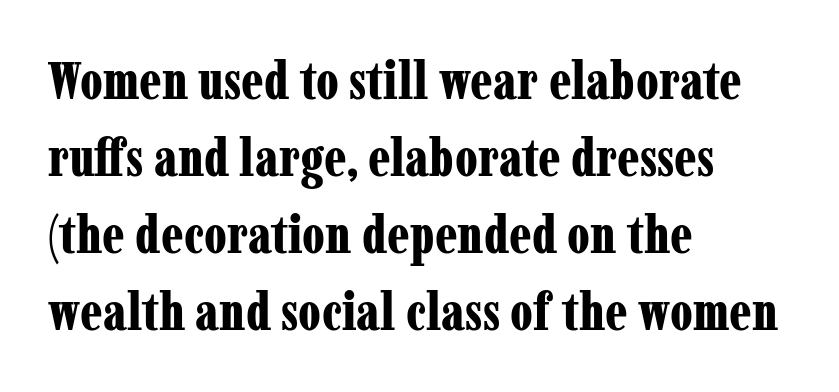
The image shows 53 px bold, condensed serif type, upright; set left-aligned, normal line spacing (1.45x), normal letter spacing, not underlined; low stroke contrast and a medium x-height.
